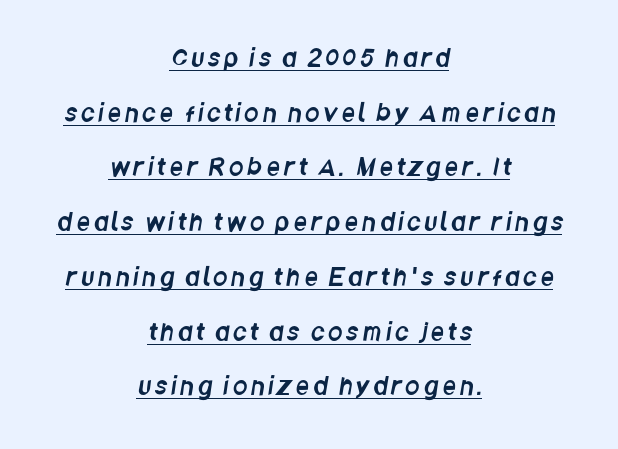
Q: Is the text underlined? A: Yes.
Q: How is the paragraph aligned? A: Centered.
Q: Is the spacing between lines tight, normal or loose? A: Loose.
